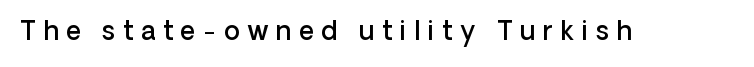
The image shows 26 px text type, upright; set unusually wide letter spacing (+0.29 em), not underlined.
